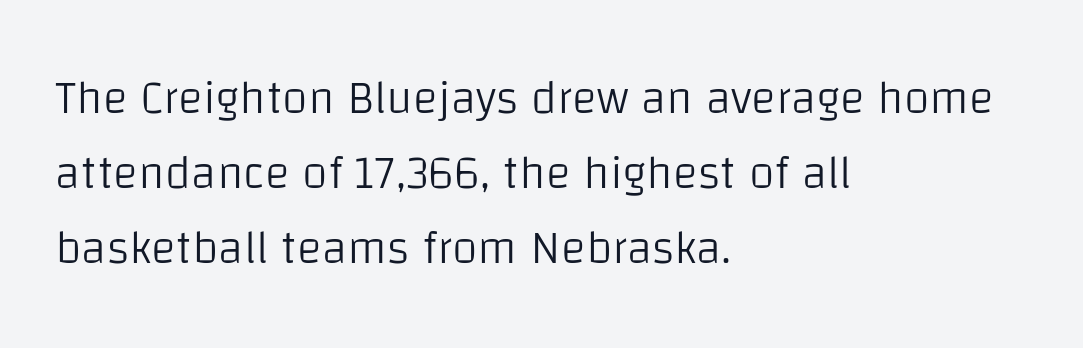
Q: Is the text bold? A: No.
Q: Is the text italic (slanted)? A: No, it is upright.
Q: Is the typeface a serif or a sans-serif typeface? A: Sans-serif.
Q: Is the text underlined? A: No.
Q: How is the paragraph aligned? A: Left-aligned.
Q: Is the spacing between letters normal or unusually wide? A: Normal.
Q: Is the spacing between lines tight, normal or loose? A: Normal.
Q: Width (condensed, normal, or wide)? A: Normal.
Q: Stroke contrast? A: Low.
Q: x-height? A: Large.
Q: Monospaced? A: No.
